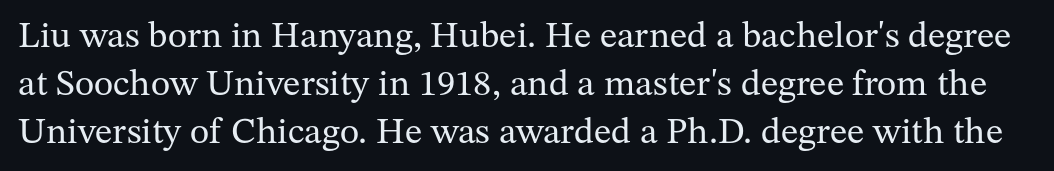
Q: Is the text bold? A: No.
Q: Is the text italic (slanted)? A: No, it is upright.
Q: Is the typeface a serif or a sans-serif typeface? A: Serif.
Q: Is the text underlined? A: No.
Q: Is the spacing between letters normal or unusually wide? A: Normal.
Q: Is the spacing between lines tight, normal or loose? A: Normal.
Q: Width (condensed, normal, or wide)? A: Normal.
Q: Stroke contrast? A: Medium.
Q: x-height? A: Medium.
Q: Monospaced? A: No.
